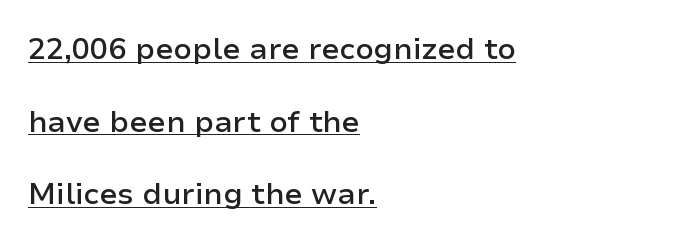
{"serif": "no", "italic": "no", "bold": "semi", "weight": "semibold", "width": "normal", "stroke_contrast": "low", "x_height": "medium", "monospaced": "no", "underline": "yes", "align": "left", "line_spacing": "loose", "line_spacing_ratio": 2.42, "letter_spacing": "normal", "letter_spacing_em": 0.0, "glyph_px": 30}
